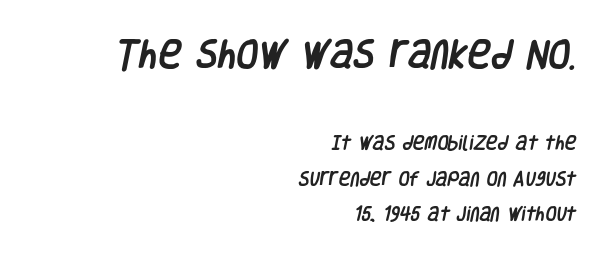
Q: Is the typeface a serif or a sans-serif typeface? A: Sans-serif.
Q: Is the text underlined? A: No.
Q: How is the paragraph aligned? A: Right-aligned.
Q: Is the spacing between letters normal or unusually wide? A: Normal.
Q: Is the spacing between lines tight, normal or loose? A: Loose.
Q: Which block of text is set in a larger size, the first (top) or the second (bottom)? A: The first (top) one.
Q: Width (condensed, normal, or wide)? A: Condensed.
Q: Stroke contrast? A: Low.
Q: x-height? A: Large.
Q: Monospaced? A: No.
